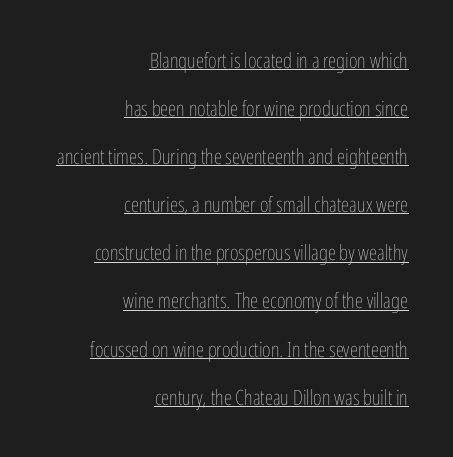
Q: Is the text bold? A: No.
Q: Is the text italic (slanted)? A: No, it is upright.
Q: Is the text underlined? A: Yes.
Q: How is the paragraph aligned? A: Right-aligned.
Q: Is the spacing between letters normal or unusually wide? A: Normal.
Q: Is the spacing between lines tight, normal or loose? A: Loose.
